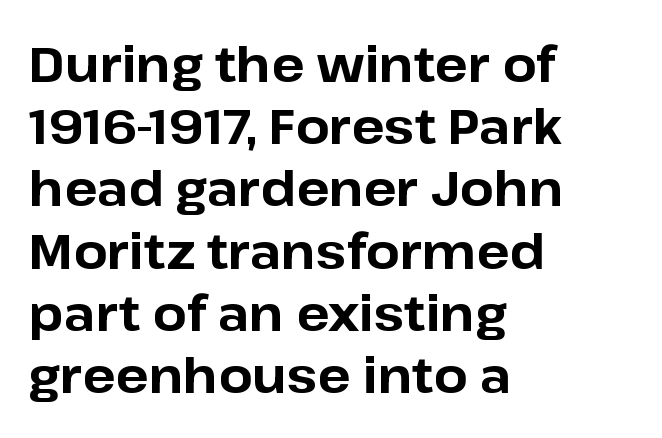
{"serif": "no", "italic": "no", "bold": "yes", "weight": "bold", "width": "normal", "stroke_contrast": "low", "x_height": "medium", "monospaced": "no", "underline": "no", "align": "left", "line_spacing": "normal", "line_spacing_ratio": 1.27, "letter_spacing": "normal", "letter_spacing_em": 0.0, "glyph_px": 49}
